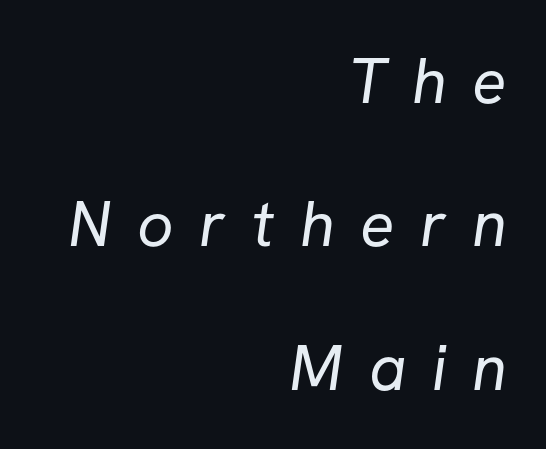
{"serif": "no", "bold": "no", "weight": "regular", "width": "normal", "stroke_contrast": "low", "x_height": "medium", "monospaced": "no", "underline": "no", "align": "right", "line_spacing": "loose", "line_spacing_ratio": 2.24, "letter_spacing": "wide", "letter_spacing_em": 0.4, "glyph_px": 64}
